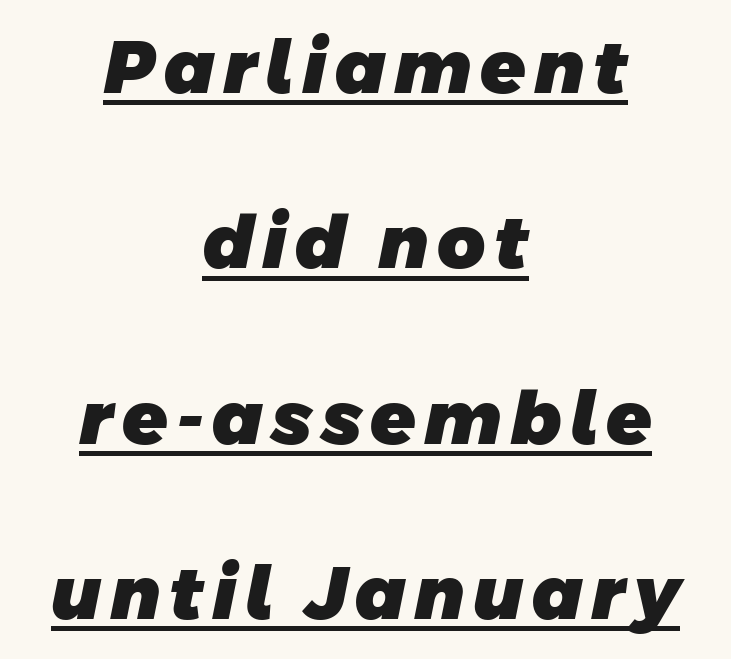
{"serif": "no", "bold": "yes", "weight": "heavy", "width": "normal", "stroke_contrast": "low", "x_height": "large", "monospaced": "no", "underline": "yes", "align": "center", "line_spacing": "loose", "line_spacing_ratio": 2.37, "glyph_px": 74}
